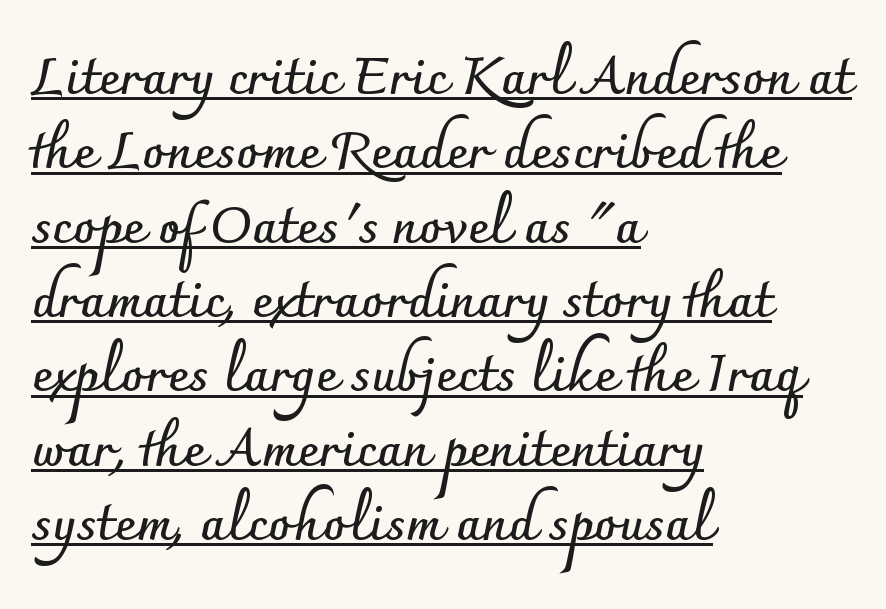
Q: Is the text bold? A: Yes.
Q: Is the text italic (slanted)? A: Yes.
Q: Is the typeface a serif or a sans-serif typeface? A: Sans-serif.
Q: Is the text underlined? A: Yes.
Q: How is the paragraph aligned? A: Left-aligned.
Q: Is the spacing between letters normal or unusually wide? A: Normal.
Q: Is the spacing between lines tight, normal or loose? A: Normal.
Q: Width (condensed, normal, or wide)? A: Normal.
Q: Stroke contrast? A: Low.
Q: x-height? A: Small.
Q: Monospaced? A: No.
